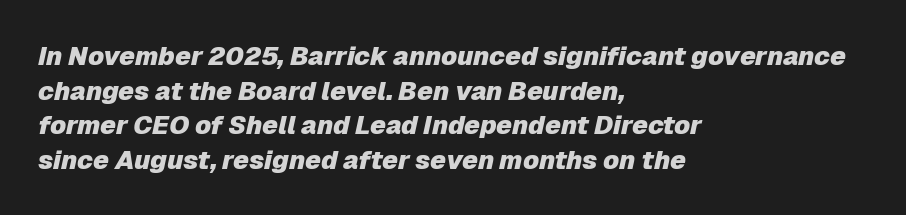
The image shows 26 px bold type, italic (leaning right); set left-aligned, normal line spacing (1.33x), normal letter spacing, not underlined.
